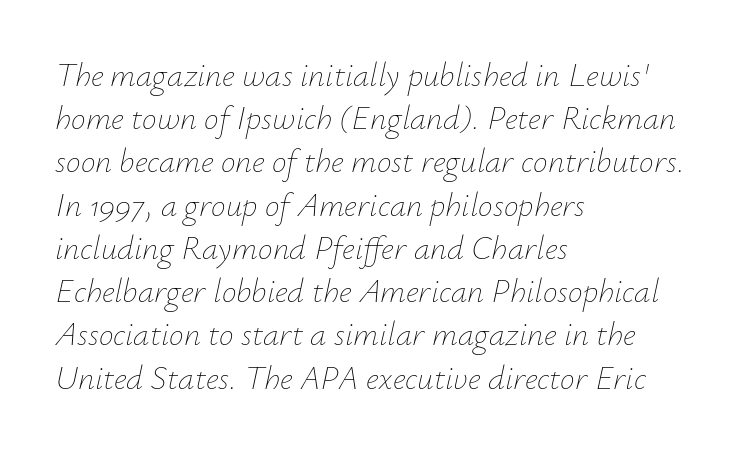
The image shows 33 px thin type, italic (leaning right); set left-aligned, normal line spacing (1.31x), normal letter spacing, not underlined; low stroke contrast and a small x-height.
